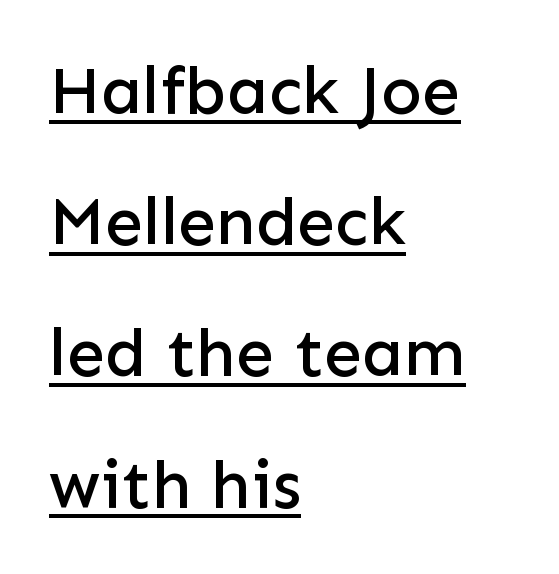
{"serif": "no", "italic": "no", "width": "normal", "stroke_contrast": "low", "x_height": "medium", "monospaced": "no", "underline": "yes", "align": "left", "line_spacing": "loose", "line_spacing_ratio": 1.93, "letter_spacing": "normal", "letter_spacing_em": 0.0, "glyph_px": 68}
